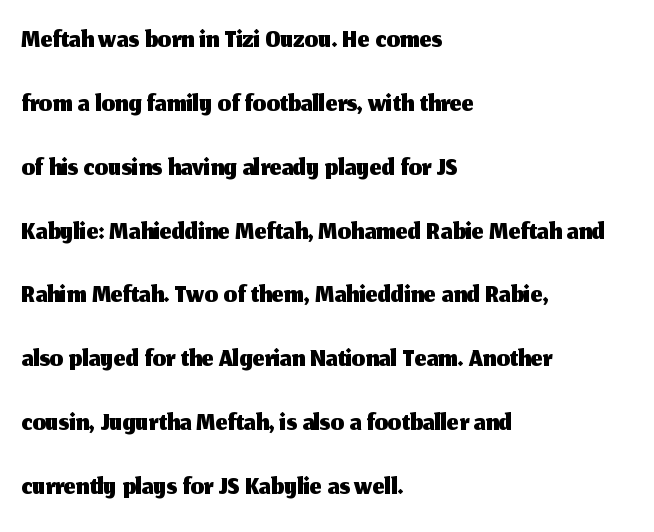
The image shows 42 px sans-serif type, upright; set left-aligned, normal line spacing (1.52x), normal letter spacing, not underlined; medium stroke contrast and a medium x-height.
